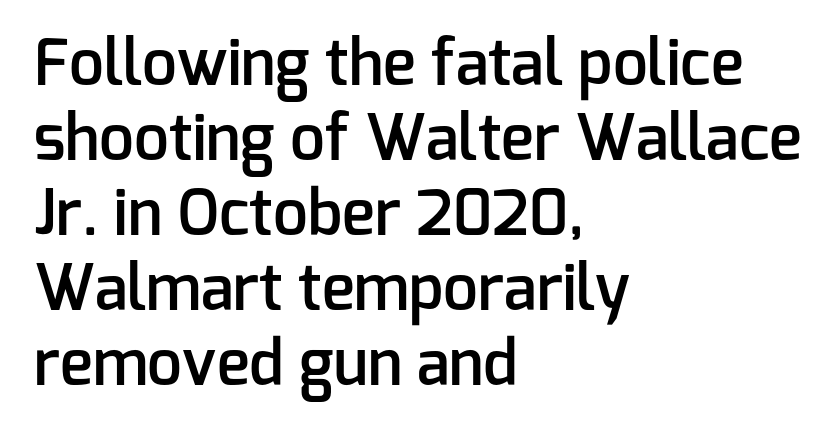
The image shows 62 px semibold sans-serif type, upright; set left-aligned, line spacing 1.21x, normal letter spacing, not underlined; low stroke contrast and a medium x-height.
